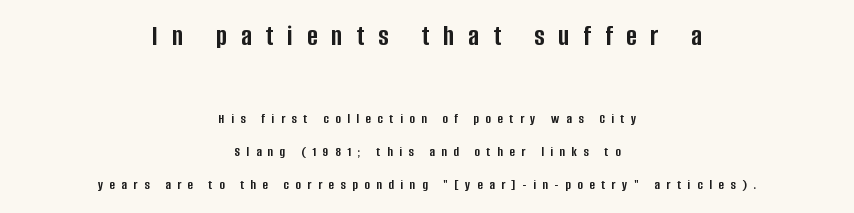
The image shows 29 px semibold, condensed sans-serif type, upright; set centered, loose line spacing (2.37x), unusually wide letter spacing (+0.48 em), not underlined; the first (top) block is 2.07x larger; low stroke contrast and a large x-height.
